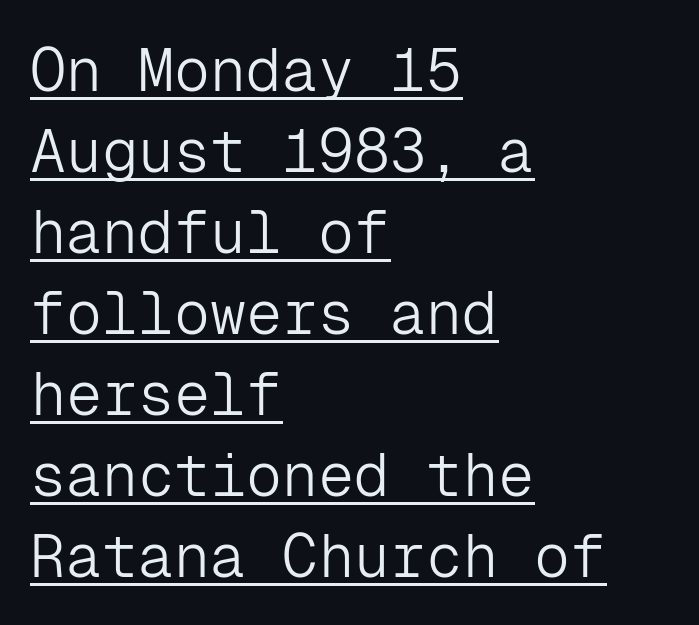
The image shows 60 px light sans-serif type, upright, monospaced; set left-aligned, normal line spacing (1.35x), normal letter spacing, underlined; low stroke contrast and a medium x-height.
